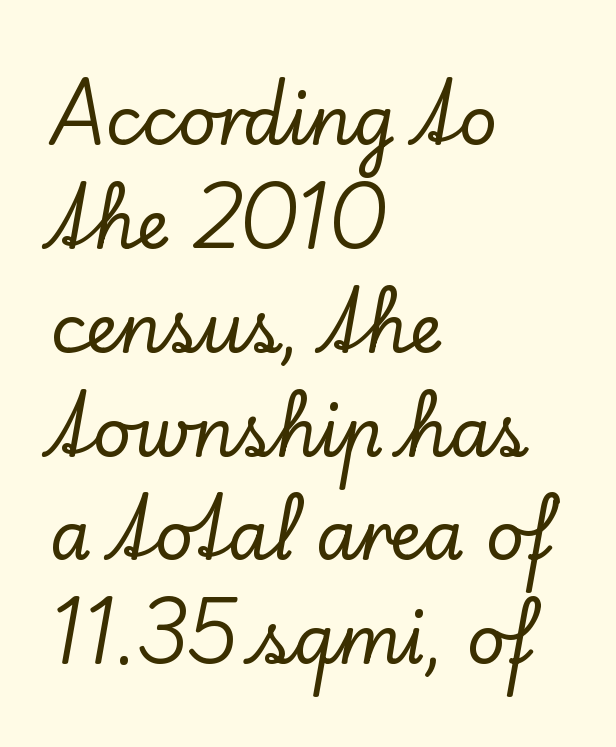
Short and long lines alike share a common starting point at left. Words appear dense and cohesive because spacing is normal. The words here are not underlined.
